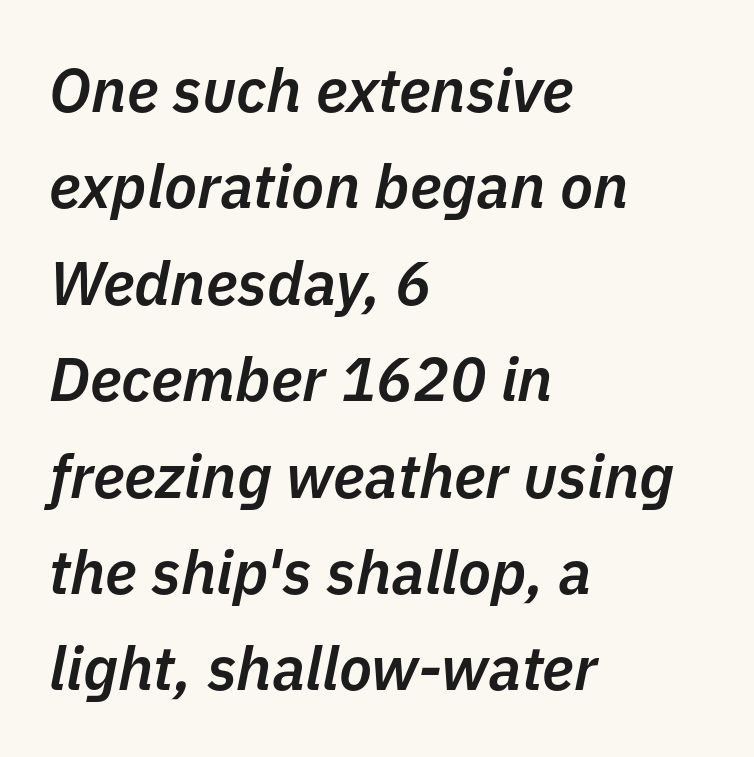
Tracking value appears to be zero — textbook default spacing. Typesetter's note: demi weight, one step under bold. You could not count columns in this text — the font is proportionally spaced. The whole block is typeset with a tilt.
